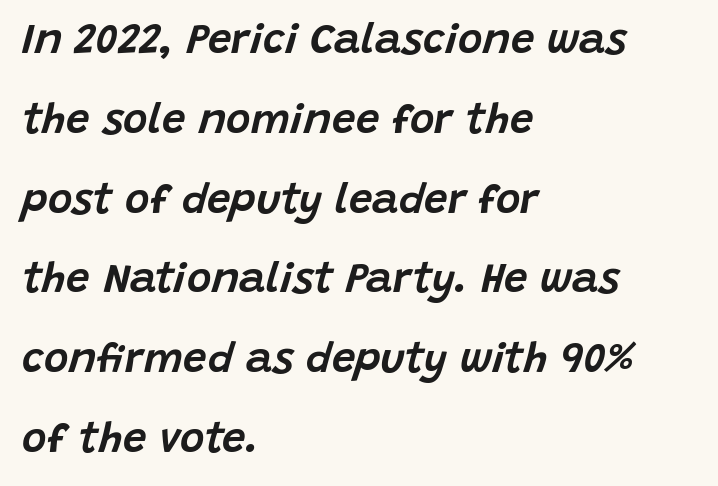
The image shows 42 px text type, italic (leaning right); set left-aligned, loose line spacing (1.9x), normal letter spacing, not underlined; low stroke contrast and a large x-height.
